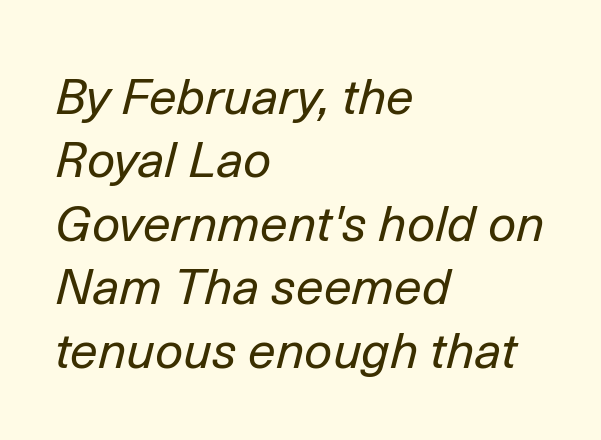
Q: Is the text bold? A: No.
Q: Is the text italic (slanted)? A: Yes, it leans right by about 14 degrees.
Q: Is the text underlined? A: No.
Q: How is the paragraph aligned? A: Left-aligned.
Q: Is the spacing between letters normal or unusually wide? A: Normal.
Q: Is the spacing between lines tight, normal or loose? A: Normal.
Q: Width (condensed, normal, or wide)? A: Normal.
Q: Stroke contrast? A: Low.
Q: x-height? A: Medium.
Q: Monospaced? A: No.
